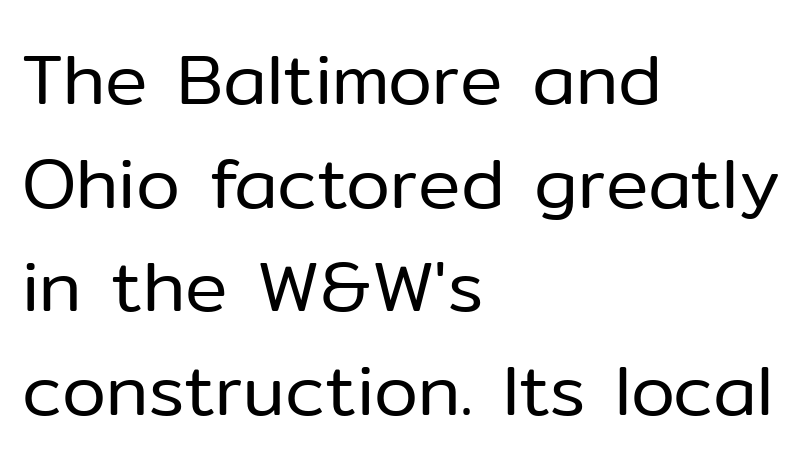
This rendering leaves character spacing at its baseline value. Posture: upright roman. Beneath every word, the page is bare. Weight: not bold — regular or lighter. Looks like regular typesetting: each glyph gets only the width it needs.
